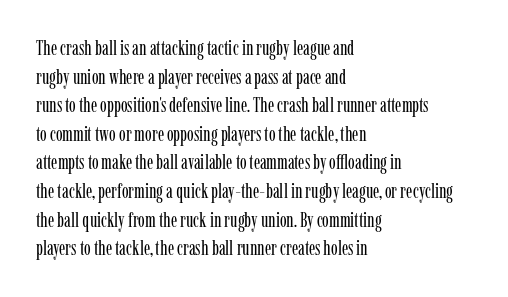
Honestly, the letter spacing is just normal — you wouldn't notice it. Every row of glyphs begins at an identical x-position on the left. The lettering holds an erect, upright posture throughout. A typesetter would call this leading conventional body-copy spacing.
